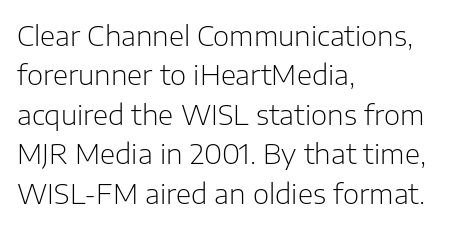
{"serif": "no", "italic": "no", "bold": "no", "weight": "light", "width": "normal", "stroke_contrast": "low", "x_height": "medium", "monospaced": "no", "underline": "no", "align": "left", "line_spacing": "normal", "line_spacing_ratio": 1.41, "letter_spacing": "normal", "letter_spacing_em": 0.0, "glyph_px": 28}
